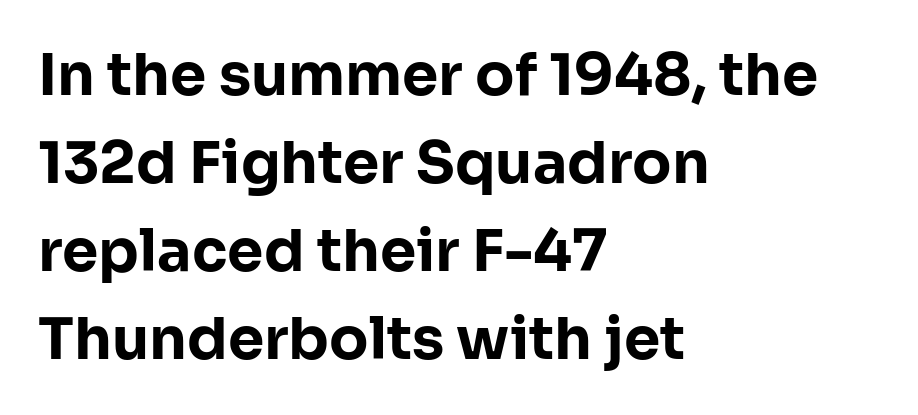
The image shows 58 px bold sans-serif type, upright; set left-aligned, normal line spacing (1.52x), normal letter spacing, not underlined; low stroke contrast and a medium x-height.
